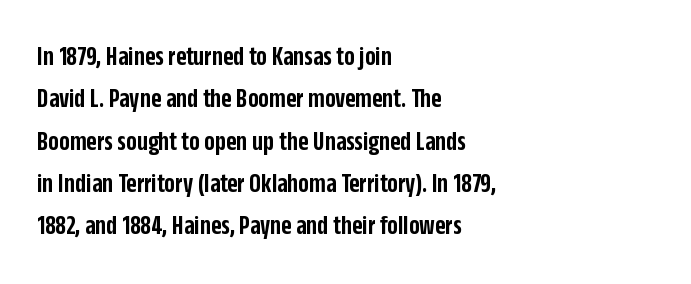
{"serif": "no", "italic": "no", "bold": "semi", "weight": "semibold", "width": "condensed", "stroke_contrast": "low", "x_height": "large", "monospaced": "no", "underline": "no", "align": "left", "line_spacing": "normal", "line_spacing_ratio": 1.51, "letter_spacing": "normal", "letter_spacing_em": 0.0, "glyph_px": 28}
